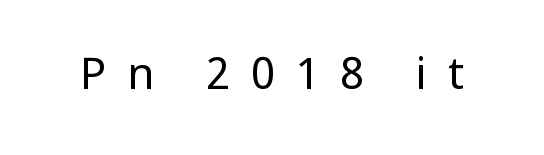
{"serif": "no", "italic": "no", "bold": "no", "weight": "regular", "width": "condensed", "stroke_contrast": "low", "x_height": "large", "monospaced": "no", "underline": "no", "letter_spacing": "wide", "letter_spacing_em": 0.46, "glyph_px": 44}
